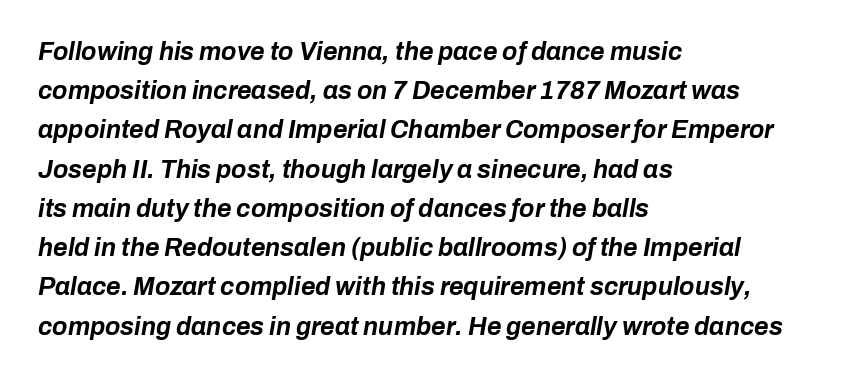
The image shows 25 px bold type, italic (leaning right); set left-aligned, normal line spacing (1.57x), normal letter spacing, not underlined.
